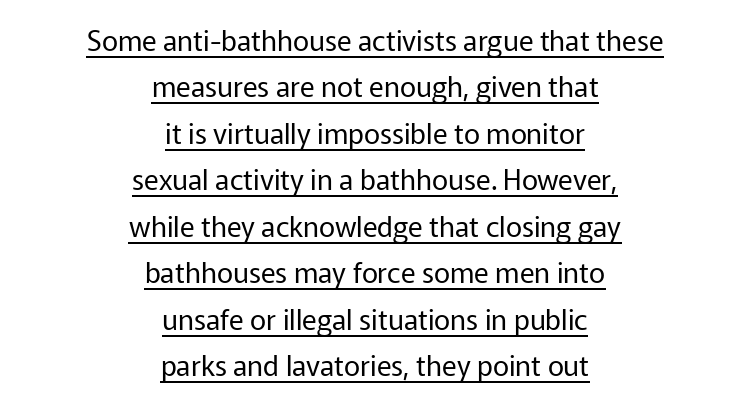
Q: Is the text bold? A: No.
Q: Is the text italic (slanted)? A: No, it is upright.
Q: Is the typeface a serif or a sans-serif typeface? A: Sans-serif.
Q: Is the text underlined? A: Yes.
Q: How is the paragraph aligned? A: Centered.
Q: Is the spacing between letters normal or unusually wide? A: Normal.
Q: Is the spacing between lines tight, normal or loose? A: Normal.
Q: Width (condensed, normal, or wide)? A: Normal.
Q: Stroke contrast? A: Low.
Q: x-height? A: Medium.
Q: Monospaced? A: No.
